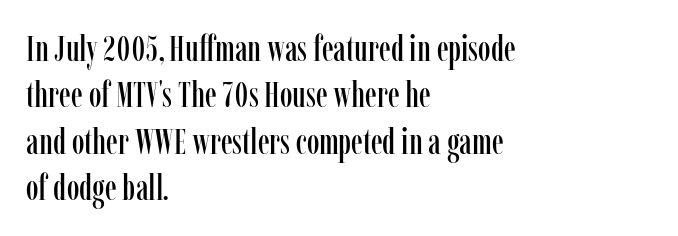
Q: Is the text italic (slanted)? A: No, it is upright.
Q: Is the typeface a serif or a sans-serif typeface? A: Serif.
Q: Is the text underlined? A: No.
Q: How is the paragraph aligned? A: Left-aligned.
Q: Is the spacing between letters normal or unusually wide? A: Normal.
Q: Is the spacing between lines tight, normal or loose? A: Normal.
Q: Width (condensed, normal, or wide)? A: Condensed.
Q: Stroke contrast? A: Low.
Q: x-height? A: Medium.
Q: Monospaced? A: No.
